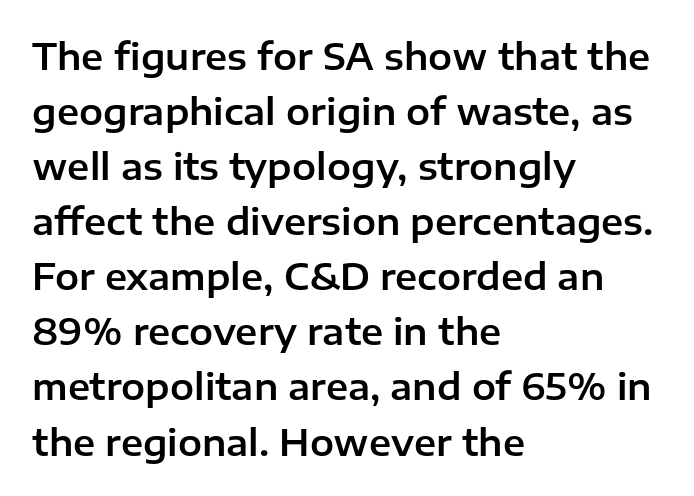
Looks like regular typesetting: each glyph gets only the width it needs. Compared with a centered layout, this one pins lines to the left instead. The gaps between neighbouring characters are ordinary and unremarkable. When letters stand straight like this, we call the style roman or upright. Plain, unruled lines of type.
